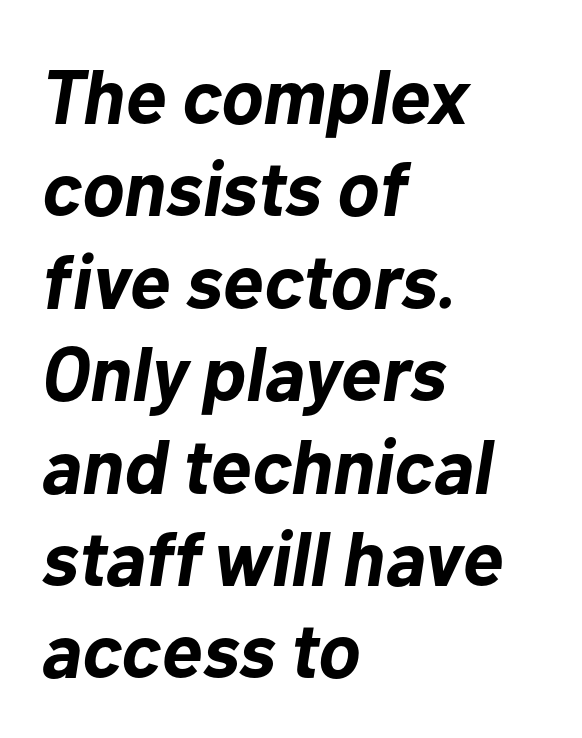
Q: Is the text bold? A: Yes.
Q: Is the text italic (slanted)? A: Yes, it leans right by about 10 degrees.
Q: Is the text underlined? A: No.
Q: How is the paragraph aligned? A: Left-aligned.
Q: Is the spacing between letters normal or unusually wide? A: Normal.
Q: Width (condensed, normal, or wide)? A: Normal.
Q: Stroke contrast? A: Low.
Q: x-height? A: Medium.
Q: Monospaced? A: No.
